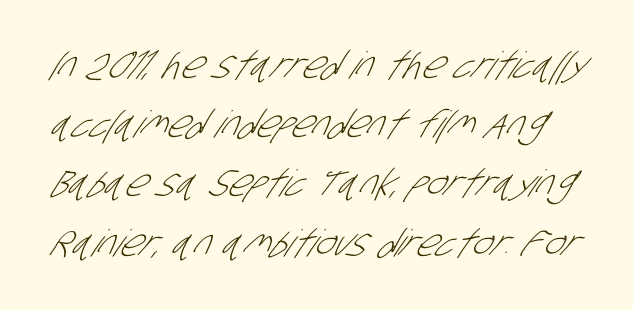
The image shows 37 px light, condensed sans-serif type; set normal line spacing (1.6x), normal letter spacing, not underlined; low stroke contrast and a large x-height.
